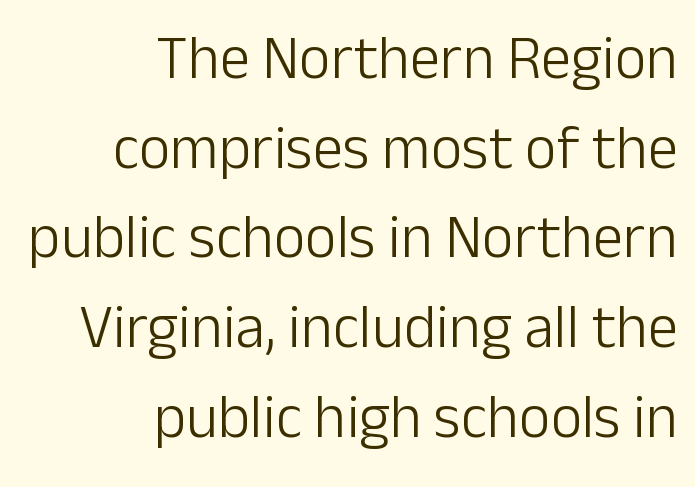
Q: Is the text bold? A: No.
Q: Is the text italic (slanted)? A: No, it is upright.
Q: Is the typeface a serif or a sans-serif typeface? A: Sans-serif.
Q: Is the text underlined? A: No.
Q: How is the paragraph aligned? A: Right-aligned.
Q: Is the spacing between letters normal or unusually wide? A: Normal.
Q: Is the spacing between lines tight, normal or loose? A: Normal.
Q: Width (condensed, normal, or wide)? A: Normal.
Q: Stroke contrast? A: Low.
Q: x-height? A: Medium.
Q: Monospaced? A: No.
